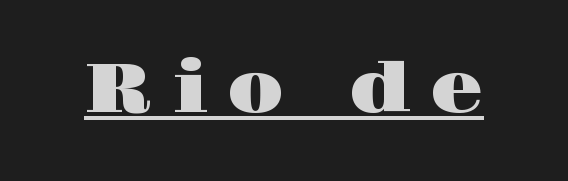
Q: Is the text italic (slanted)? A: No, it is upright.
Q: Is the typeface a serif or a sans-serif typeface? A: Serif.
Q: Is the text underlined? A: Yes.
Q: Is the spacing between letters normal or unusually wide? A: Unusually wide.
Q: Width (condensed, normal, or wide)? A: Wide.
Q: Stroke contrast? A: High.
Q: x-height? A: Large.
Q: Monospaced? A: No.
